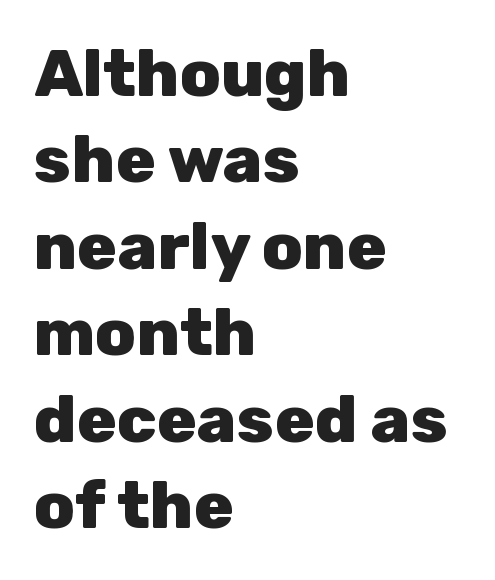
Q: Is the text bold? A: Yes.
Q: Is the text italic (slanted)? A: No, it is upright.
Q: Is the typeface a serif or a sans-serif typeface? A: Sans-serif.
Q: Is the text underlined? A: No.
Q: How is the paragraph aligned? A: Left-aligned.
Q: Is the spacing between letters normal or unusually wide? A: Normal.
Q: Is the spacing between lines tight, normal or loose? A: Normal.
Q: Width (condensed, normal, or wide)? A: Normal.
Q: Stroke contrast? A: Low.
Q: x-height? A: Medium.
Q: Monospaced? A: No.
